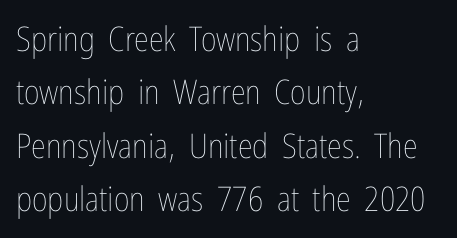
Looks like regular typesetting: each glyph gets only the width it needs. Compared with a typical body face, this is equally light or lighter still. The space directly below the letters is spotless. The letters stand straight up with perfectly vertical stems. The horizontal fit of the characters is conventional and even. A student would call this left alignment; a typographer would say flush left, rag right.
